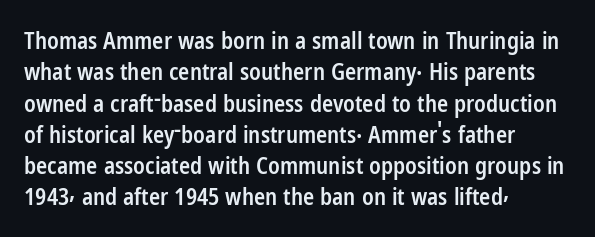
Q: Is the text bold? A: Semi-bold.
Q: Is the text italic (slanted)? A: No, it is upright.
Q: Is the text underlined? A: No.
Q: How is the paragraph aligned? A: Left-aligned.
Q: Is the spacing between letters normal or unusually wide? A: Normal.
Q: Is the spacing between lines tight, normal or loose? A: Normal.
